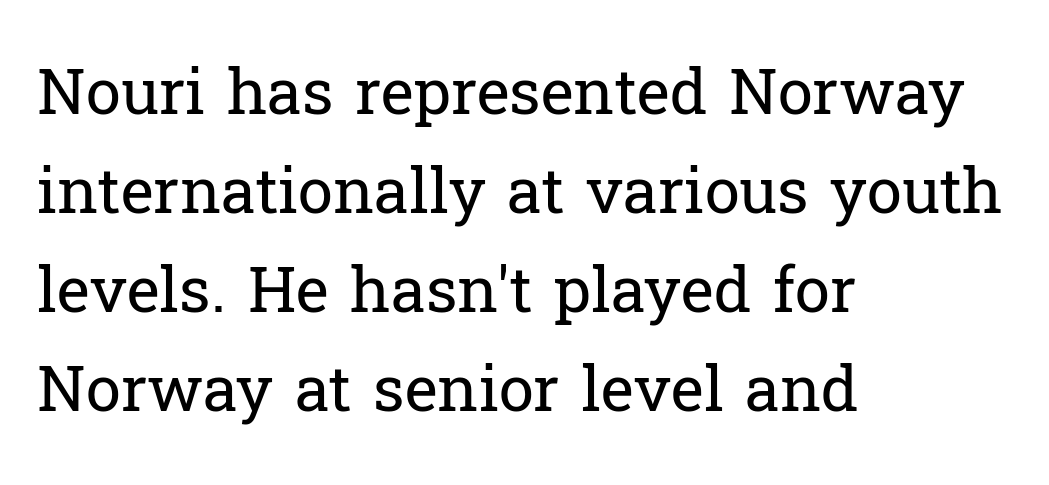
{"serif": "yes", "italic": "no", "bold": "no", "weight": "regular", "width": "normal", "stroke_contrast": "low", "x_height": "medium", "monospaced": "no", "underline": "no", "align": "left", "line_spacing": "normal", "line_spacing_ratio": 1.57, "letter_spacing": "normal", "letter_spacing_em": 0.0, "glyph_px": 63}
